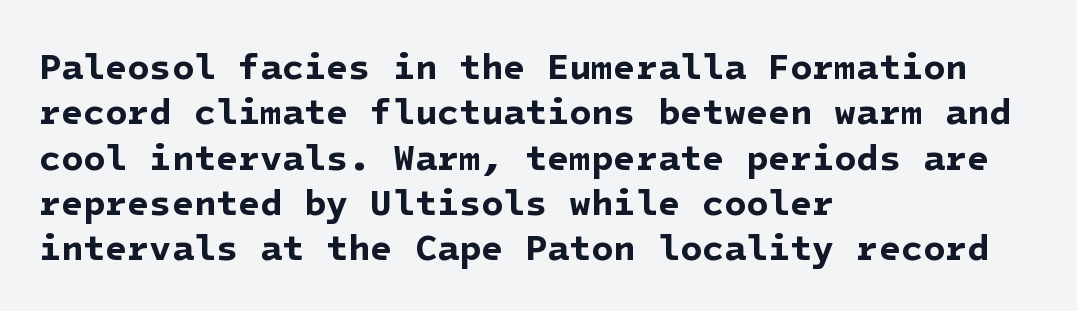
Q: Is the text bold? A: Yes.
Q: Is the typeface a serif or a sans-serif typeface? A: Sans-serif.
Q: Is the text underlined? A: No.
Q: How is the paragraph aligned? A: Left-aligned.
Q: Is the spacing between letters normal or unusually wide? A: Normal.
Q: Is the spacing between lines tight, normal or loose? A: Normal.
Q: Width (condensed, normal, or wide)? A: Normal.
Q: Stroke contrast? A: Low.
Q: x-height? A: Medium.
